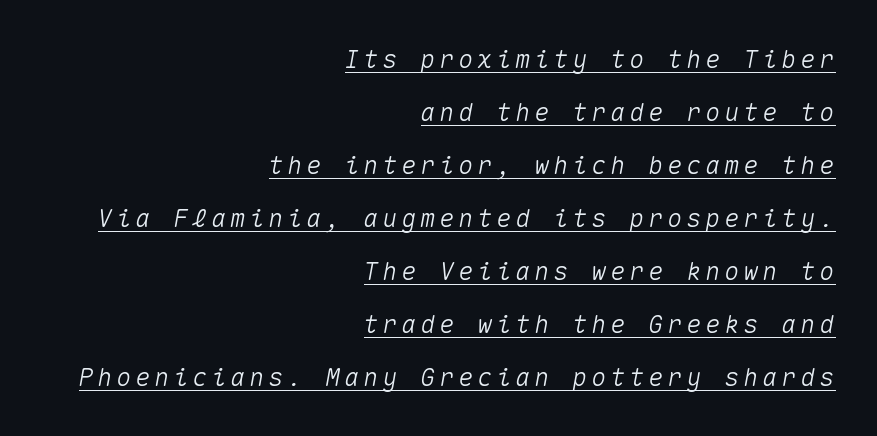
The image shows 25 px text type, italic (leaning right); set right-aligned, loose line spacing (2.12x), underlined.
